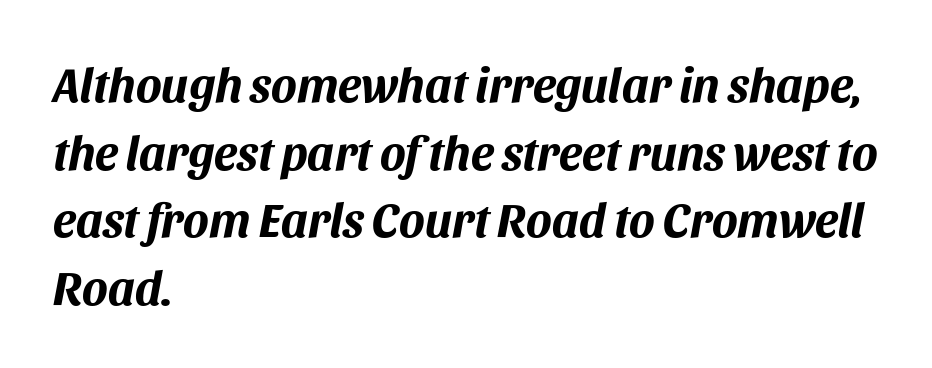
The image shows 48 px bold type, italic (leaning right); set left-aligned, normal line spacing (1.41x), normal letter spacing, not underlined; medium stroke contrast and a large x-height.
